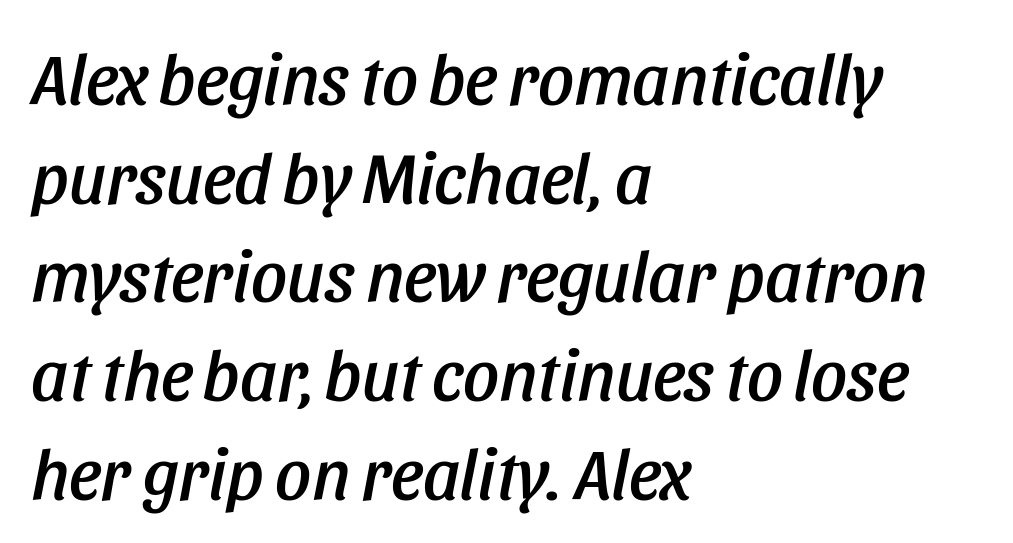
{"italic": "yes", "lean": "right", "slant_degrees": 11, "width": "condensed", "stroke_contrast": "low", "x_height": "large", "monospaced": "no", "underline": "no", "align": "left", "line_spacing": "normal", "line_spacing_ratio": 1.39, "letter_spacing": "normal", "letter_spacing_em": 0.0, "glyph_px": 71}
